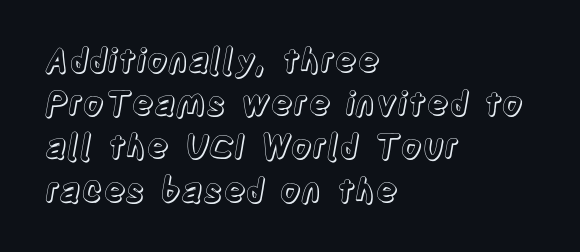
{"width": "condensed", "x_height": "large", "monospaced": "no", "underline": "no", "align": "left", "line_spacing": "normal", "line_spacing_ratio": 1.31, "letter_spacing": "normal", "letter_spacing_em": 0.0, "glyph_px": 33}
